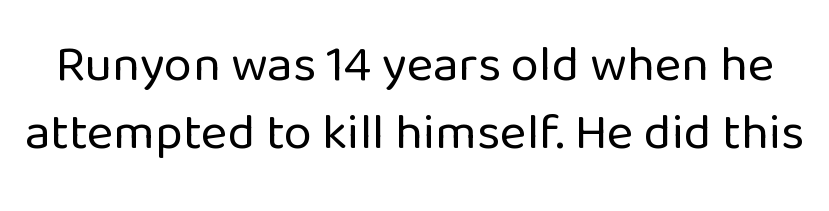
Nobody touched the tracking dial on this one. Are there feet on the stems? There aren't — it's a sans. These lines sit exactly where default settings would place them. Italic: no, the glyphs are upright roman. Is this a fixed-width face? No — the glyphs have proportional, varying widths.
